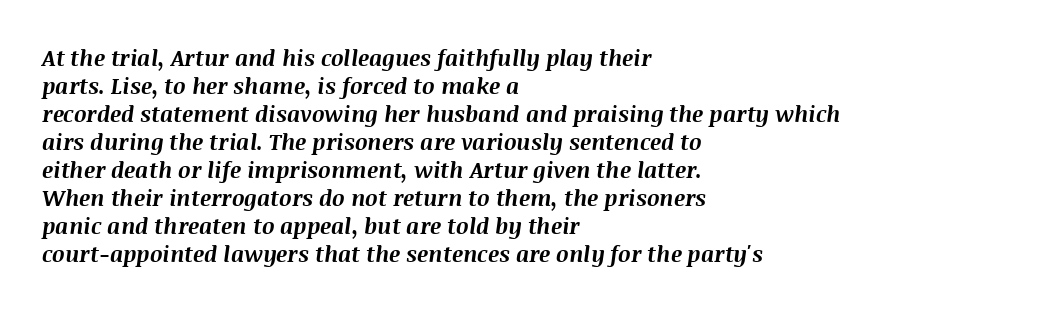
The image shows 22 px bold type, italic (leaning right); set left-aligned, normal line spacing (1.27x), normal letter spacing, not underlined.
